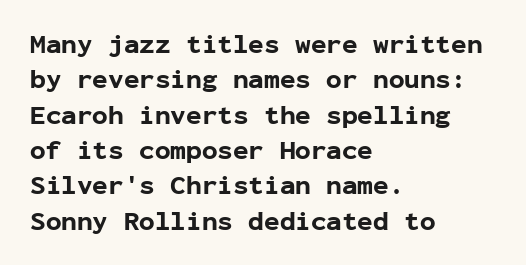
Q: Is the text bold? A: Yes.
Q: Is the text italic (slanted)? A: No, it is upright.
Q: Is the text underlined? A: No.
Q: How is the paragraph aligned? A: Left-aligned.
Q: Is the spacing between letters normal or unusually wide? A: Normal.
Q: Is the spacing between lines tight, normal or loose? A: Normal.
